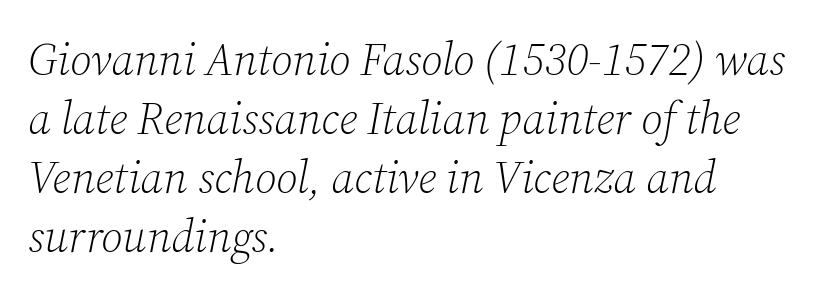
The image shows 45 px light serif type, italic (leaning right); set left-aligned, normal line spacing (1.31x), normal letter spacing, not underlined; low stroke contrast and a medium x-height.
